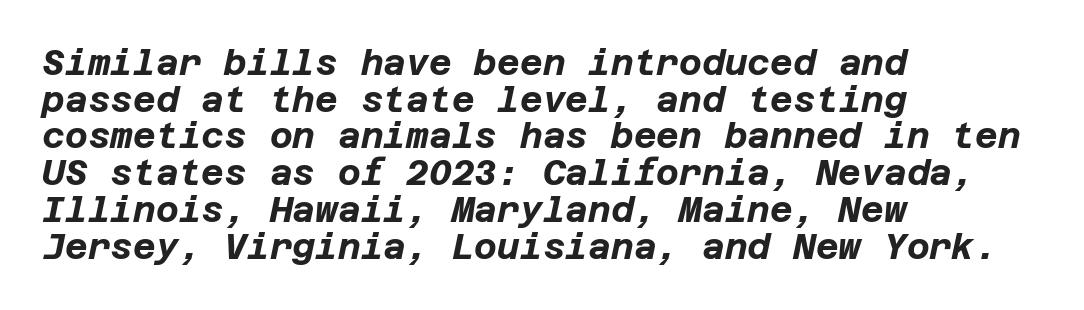
Q: Is the text bold? A: Yes.
Q: Is the text italic (slanted)? A: Yes, it leans right by about 12 degrees.
Q: Is the text underlined? A: No.
Q: How is the paragraph aligned? A: Left-aligned.
Q: Is the spacing between letters normal or unusually wide? A: Normal.
Q: Is the spacing between lines tight, normal or loose? A: Tight.
Q: Width (condensed, normal, or wide)? A: Normal.
Q: Stroke contrast? A: Low.
Q: x-height? A: Large.
